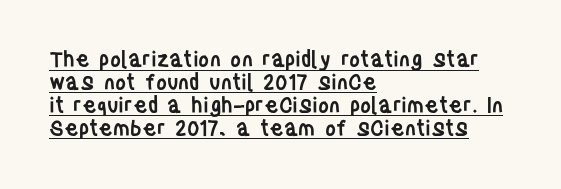
As a designer I'd log this as weight 600, semibold. What stands out about the letter spacing? Nothing — it is the standard amount. The axis of the letterforms is exactly vertical. Where is the straight margin? On the left. The space between consecutive lines is stingy.
